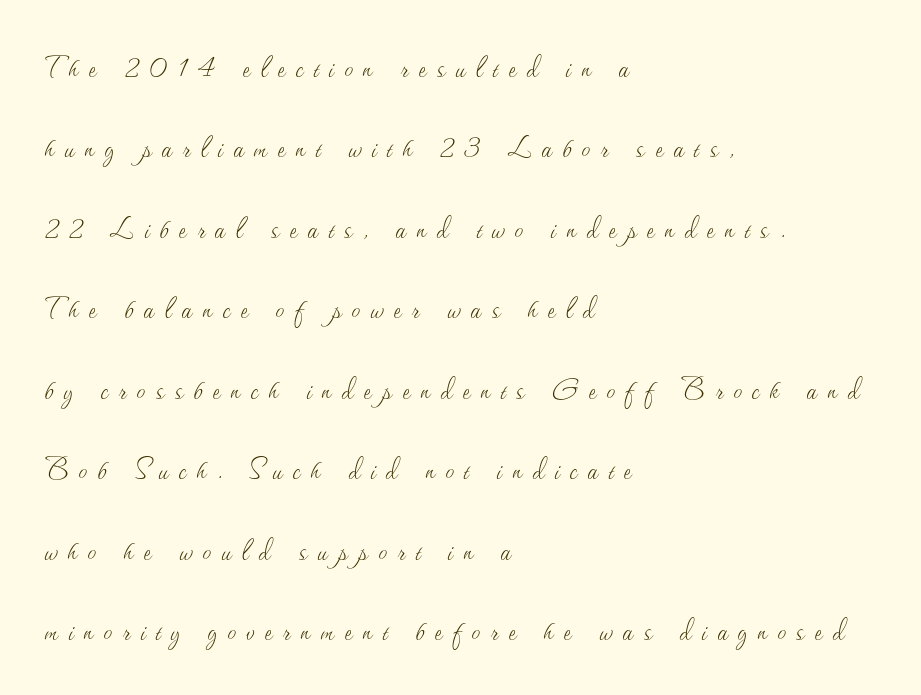
Q: Is the text bold? A: No.
Q: Is the text italic (slanted)? A: Yes.
Q: Is the text underlined? A: No.
Q: How is the paragraph aligned? A: Left-aligned.
Q: Is the spacing between letters normal or unusually wide? A: Unusually wide.
Q: Is the spacing between lines tight, normal or loose? A: Loose.
Q: Width (condensed, normal, or wide)? A: Normal.
Q: Stroke contrast? A: Medium.
Q: x-height? A: Small.
Q: Monospaced? A: No.
